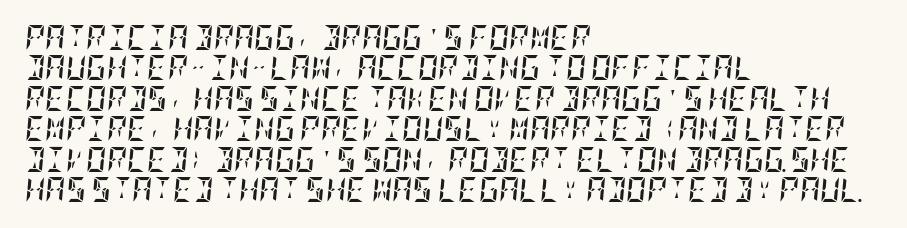
The face used here is rendered with its standard letterfit. Horizontally, the lines are justified to the leading edge only. Tall strokes in this sample are angled rather than plumb. What weight is shown? A full bold with thick strokes. The foot of each line stays bare and open.
